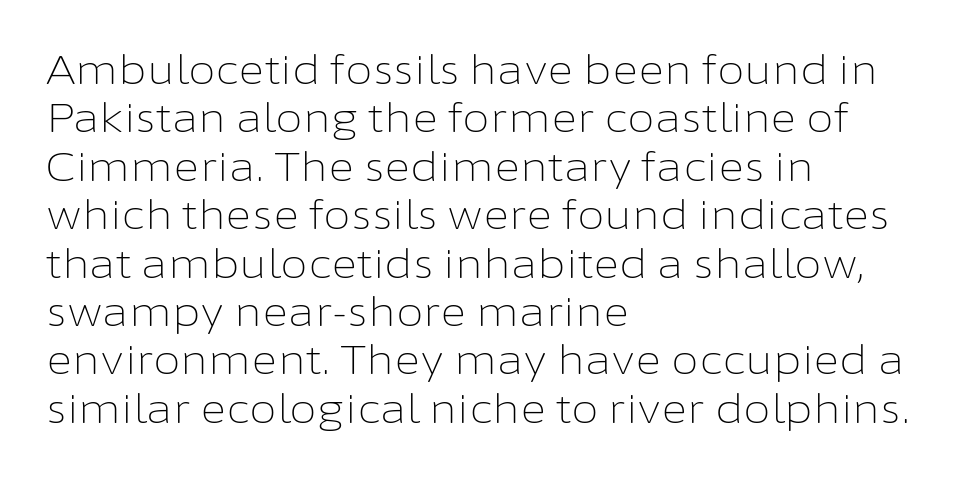
Q: Is the text bold? A: No.
Q: Is the text italic (slanted)? A: No, it is upright.
Q: Is the typeface a serif or a sans-serif typeface? A: Sans-serif.
Q: Is the text underlined? A: No.
Q: How is the paragraph aligned? A: Left-aligned.
Q: Is the spacing between letters normal or unusually wide? A: Normal.
Q: Width (condensed, normal, or wide)? A: Normal.
Q: Stroke contrast? A: Low.
Q: x-height? A: Medium.
Q: Monospaced? A: No.
